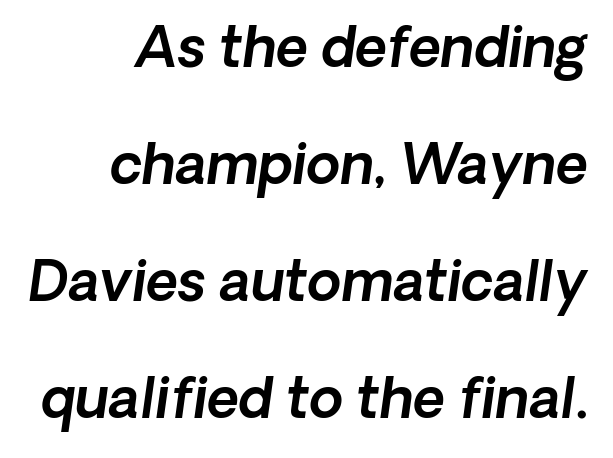
{"serif": "no", "width": "normal", "x_height": "medium", "monospaced": "no", "underline": "no", "align": "right", "line_spacing": "loose", "line_spacing_ratio": 2.13, "letter_spacing": "normal", "letter_spacing_em": 0.0, "glyph_px": 55}
